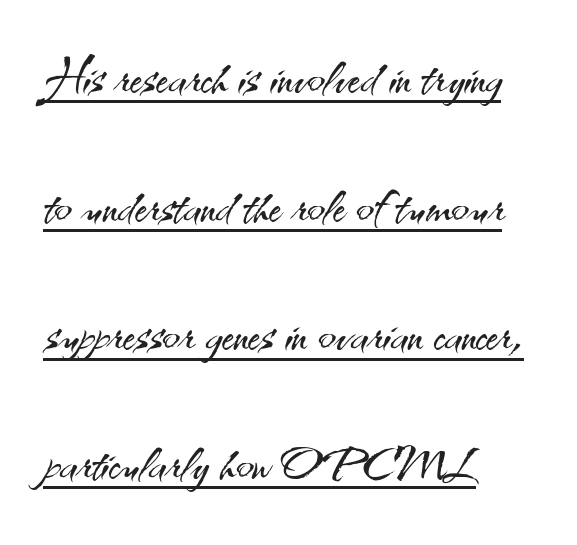
Q: Is the text bold? A: No.
Q: Is the text italic (slanted)? A: Yes.
Q: Is the typeface a serif or a sans-serif typeface? A: Sans-serif.
Q: Is the text underlined? A: Yes.
Q: How is the paragraph aligned? A: Left-aligned.
Q: Is the spacing between letters normal or unusually wide? A: Normal.
Q: Is the spacing between lines tight, normal or loose? A: Loose.
Q: Width (condensed, normal, or wide)? A: Normal.
Q: Stroke contrast? A: Medium.
Q: x-height? A: Small.
Q: Monospaced? A: No.
